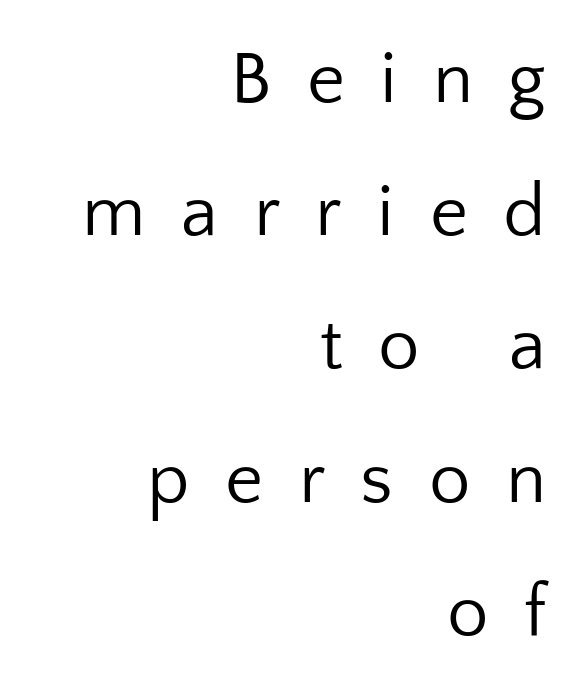
{"serif": "no", "italic": "no", "bold": "no", "weight": "regular", "width": "normal", "stroke_contrast": "low", "x_height": "medium", "monospaced": "no", "underline": "no", "align": "right", "line_spacing_ratio": 1.8, "letter_spacing": "wide", "letter_spacing_em": 0.48, "glyph_px": 74}
